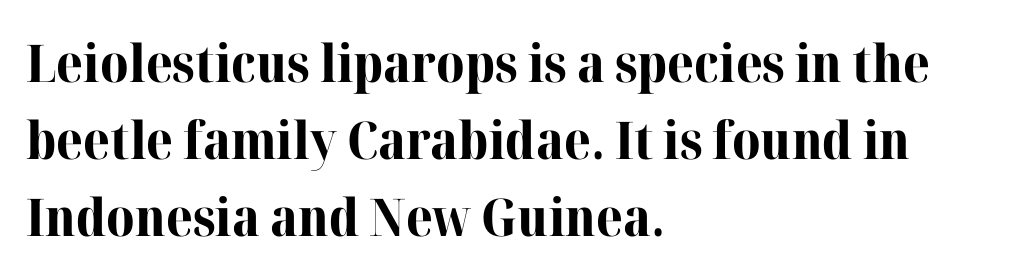
{"serif": "yes", "italic": "no", "bold": "yes", "weight": "bold", "width": "normal", "stroke_contrast": "high", "x_height": "medium", "monospaced": "no", "underline": "no", "align": "left", "line_spacing": "normal", "line_spacing_ratio": 1.48, "letter_spacing": "normal", "letter_spacing_em": 0.0, "glyph_px": 52}
